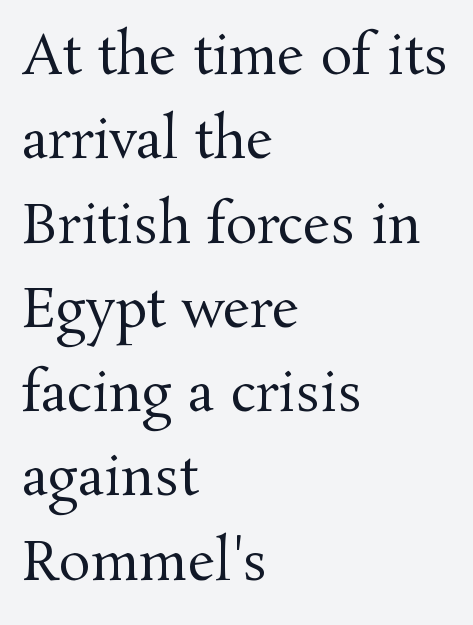
The image shows 53 px regular-weight serif type, upright; set left-aligned, normal line spacing (1.59x), normal letter spacing, not underlined; medium stroke contrast and a medium x-height.
